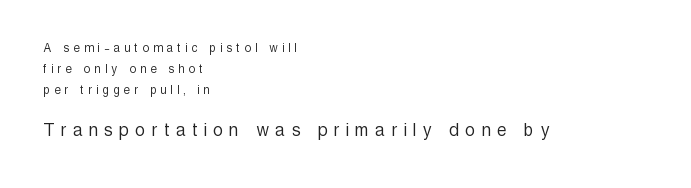
{"italic": "no", "bold": "no", "underline": "no", "align": "left", "line_spacing": "normal", "line_spacing_ratio": 1.49, "letter_spacing": "wide", "letter_spacing_em": 0.33, "larger_block": "second", "size_ratio": 1.5, "glyph_px": 21}
